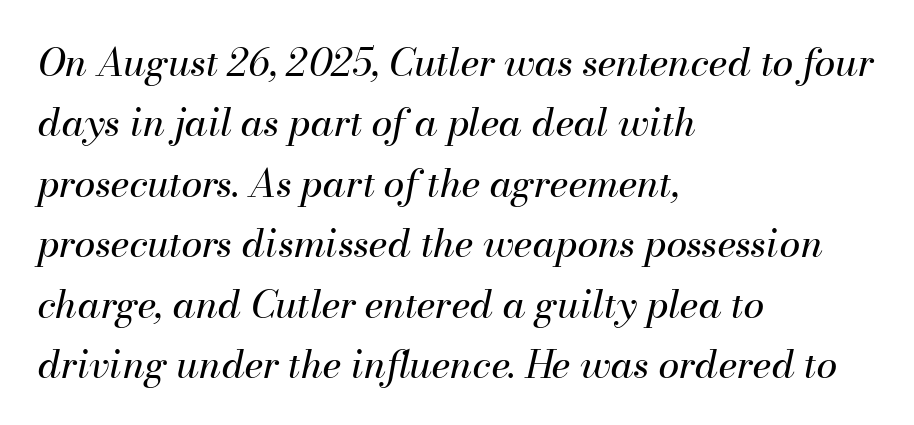
Q: Is the text bold? A: No.
Q: Is the text italic (slanted)? A: Yes, it leans right by about 13 degrees.
Q: Is the text underlined? A: No.
Q: How is the paragraph aligned? A: Left-aligned.
Q: Is the spacing between letters normal or unusually wide? A: Normal.
Q: Is the spacing between lines tight, normal or loose? A: Normal.
Q: Width (condensed, normal, or wide)? A: Normal.
Q: Stroke contrast? A: Medium.
Q: x-height? A: Small.
Q: Monospaced? A: No.
